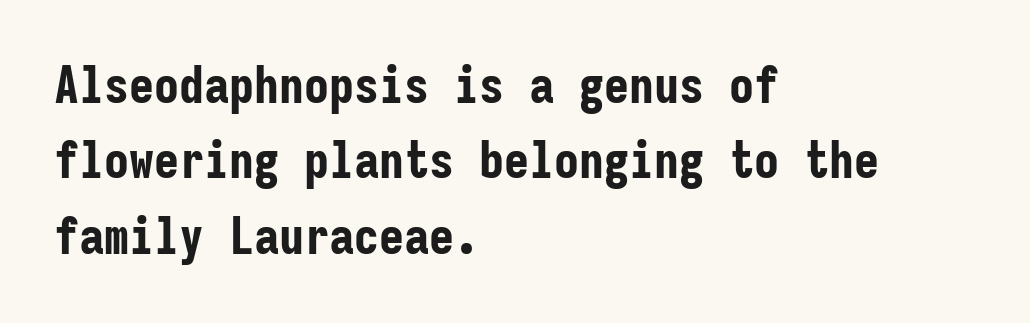
{"serif": "no", "italic": "no", "bold": "yes", "weight": "bold", "width": "condensed", "stroke_contrast": "low", "x_height": "medium", "monospaced": "yes", "underline": "no", "align": "left", "line_spacing": "normal", "line_spacing_ratio": 1.51, "letter_spacing": "normal", "letter_spacing_em": 0.0, "glyph_px": 50}
